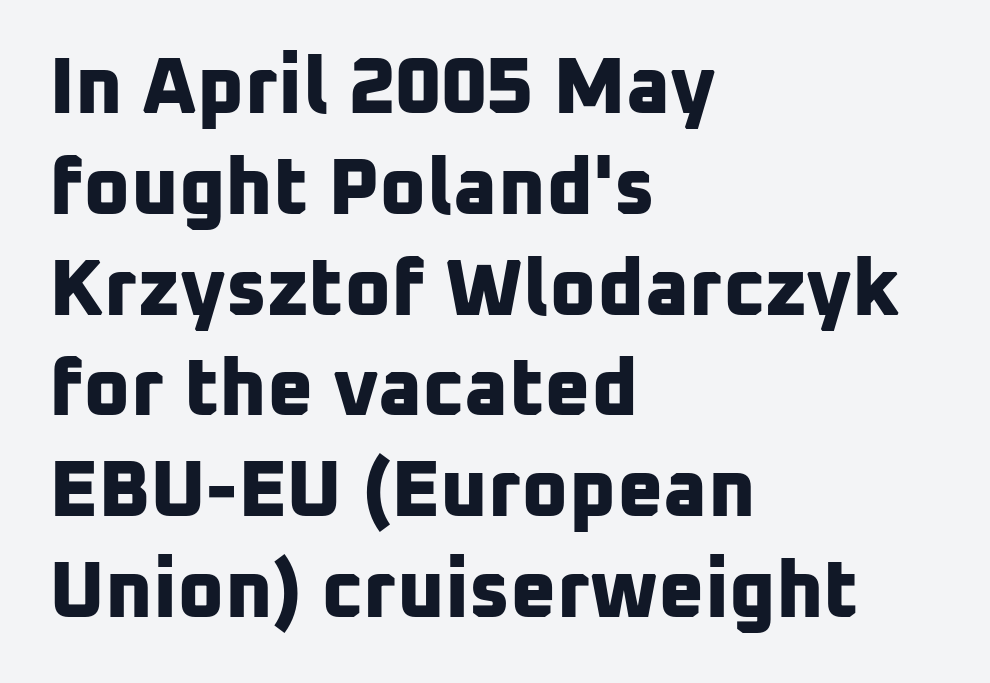
{"serif": "no", "bold": "yes", "weight": "bold", "width": "normal", "stroke_contrast": "low", "x_height": "medium", "monospaced": "no", "underline": "no", "align": "left", "line_spacing": "normal", "line_spacing_ratio": 1.26, "letter_spacing": "normal", "letter_spacing_em": 0.0, "glyph_px": 80}
